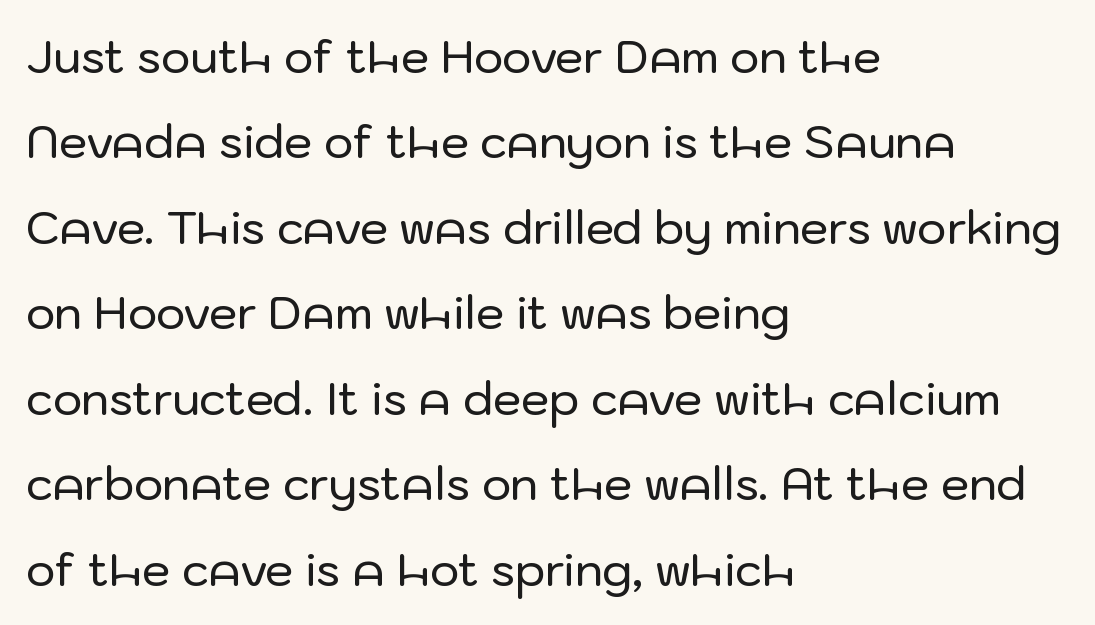
Q: Is the text italic (slanted)? A: No, it is upright.
Q: Is the typeface a serif or a sans-serif typeface? A: Sans-serif.
Q: Is the text underlined? A: No.
Q: How is the paragraph aligned? A: Left-aligned.
Q: Is the spacing between letters normal or unusually wide? A: Normal.
Q: Is the spacing between lines tight, normal or loose? A: Loose.
Q: Width (condensed, normal, or wide)? A: Normal.
Q: Stroke contrast? A: Low.
Q: x-height? A: Medium.
Q: Monospaced? A: No.
